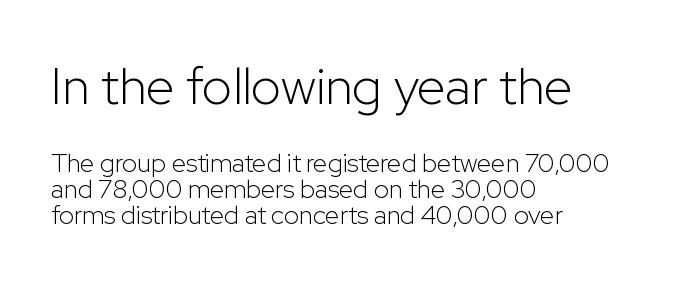
Q: Is the text bold? A: No.
Q: Is the text italic (slanted)? A: No, it is upright.
Q: Is the typeface a serif or a sans-serif typeface? A: Sans-serif.
Q: Is the text underlined? A: No.
Q: How is the paragraph aligned? A: Left-aligned.
Q: Is the spacing between letters normal or unusually wide? A: Normal.
Q: Is the spacing between lines tight, normal or loose? A: Tight.
Q: Which block of text is set in a larger size, the first (top) or the second (bottom)? A: The first (top) one.
Q: Width (condensed, normal, or wide)? A: Normal.
Q: Stroke contrast? A: Low.
Q: x-height? A: Medium.
Q: Monospaced? A: No.
